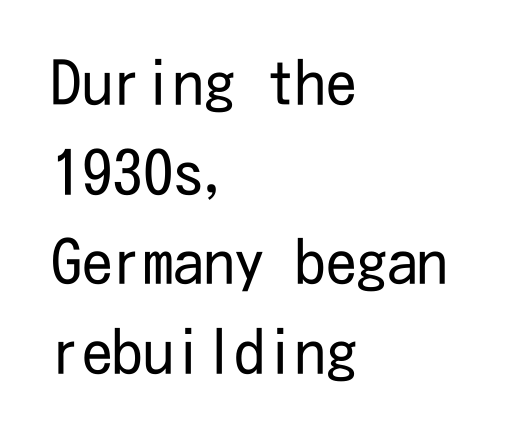
{"serif": "no", "italic": "no", "bold": "no", "weight": "regular", "width": "condensed", "stroke_contrast": "low", "x_height": "medium", "underline": "no", "align": "left", "line_spacing": "normal", "line_spacing_ratio": 1.47, "letter_spacing": "normal", "letter_spacing_em": 0.0, "glyph_px": 61}
